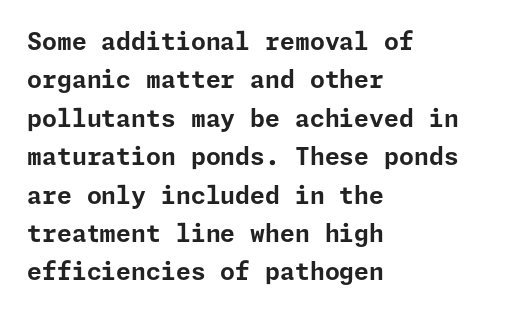
The image shows 24 px bold type, upright; set left-aligned, normal line spacing (1.6x), normal letter spacing, not underlined.
